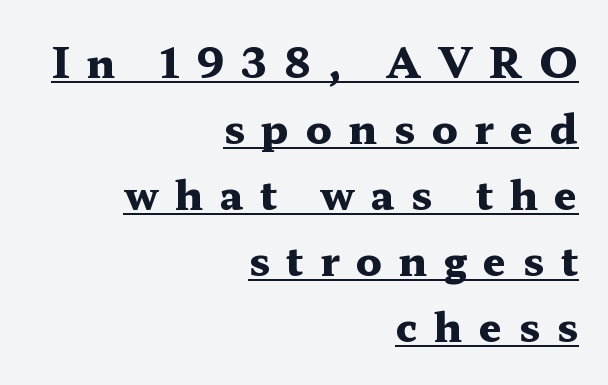
The image shows 41 px heavy, wide serif type, upright; set right-aligned, normal line spacing (1.61x), unusually wide letter spacing (+0.4 em), underlined; medium stroke contrast and a medium x-height.
